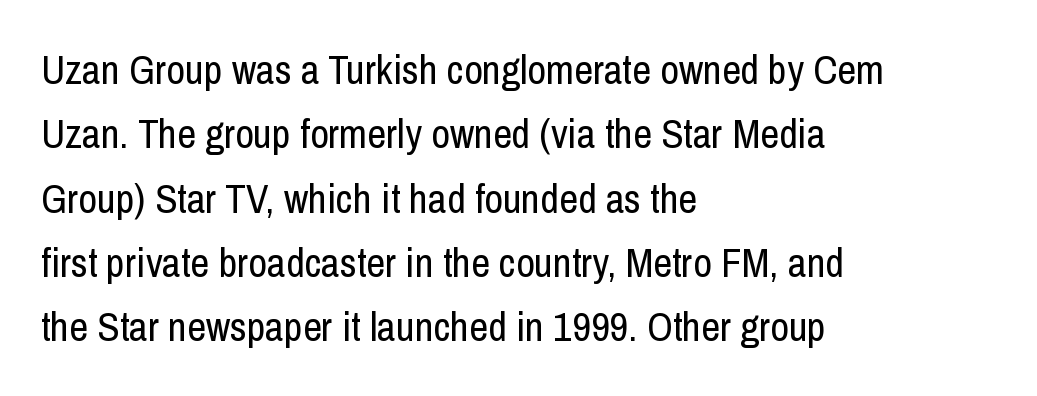
These lines are rendered in a variable-pitch font. The setting favours the left margin, as ordinary paragraphs usually do. Spacing between characters is what you'd get straight out of the box. Think standard paragraph weight, or any step lighter than that. Note: no serifs on the glyphs.
